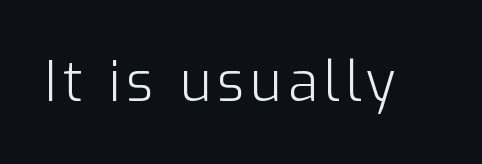
The image shows 55 px light sans-serif type, upright; set not underlined; low stroke contrast and a medium x-height.
